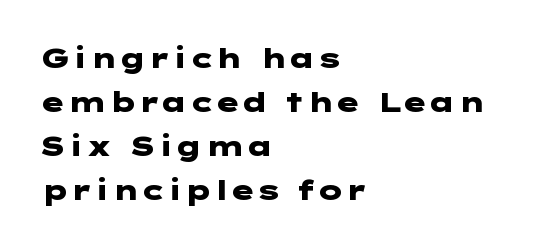
The image shows 28 px heavy, wide sans-serif type, upright; set left-aligned, normal line spacing (1.57x), normal letter spacing, not underlined; low stroke contrast and a medium x-height.
